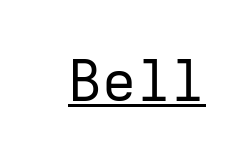
Q: Is the text bold? A: No.
Q: Is the text italic (slanted)? A: No, it is upright.
Q: Is the typeface a serif or a sans-serif typeface? A: Sans-serif.
Q: Is the text underlined? A: Yes.
Q: Is the spacing between letters normal or unusually wide? A: Normal.
Q: Width (condensed, normal, or wide)? A: Normal.
Q: Stroke contrast? A: Low.
Q: x-height? A: Medium.
Q: Monospaced? A: Yes.
